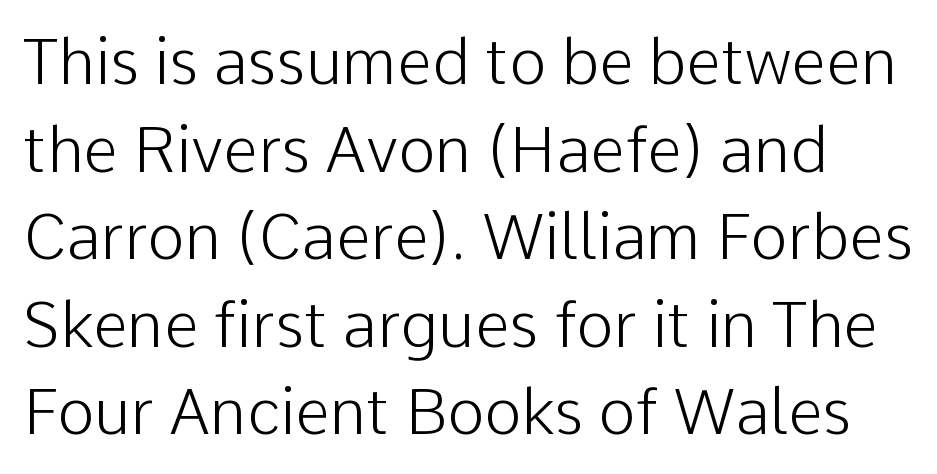
Vertical spacing — default. This reads as an unemphasized weight, regular at the heaviest. The letterforms sit shoulder to shoulder at normal distance. The font family rendered here belongs to the sans-serif group.
